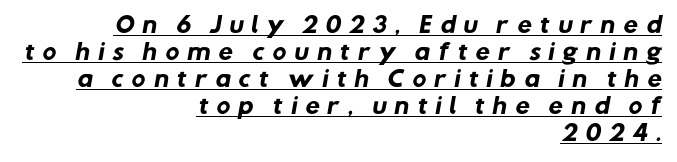
The image shows 21 px bold type; set right-aligned, normal line spacing (1.28x), unusually wide letter spacing (+0.35 em), underlined.
